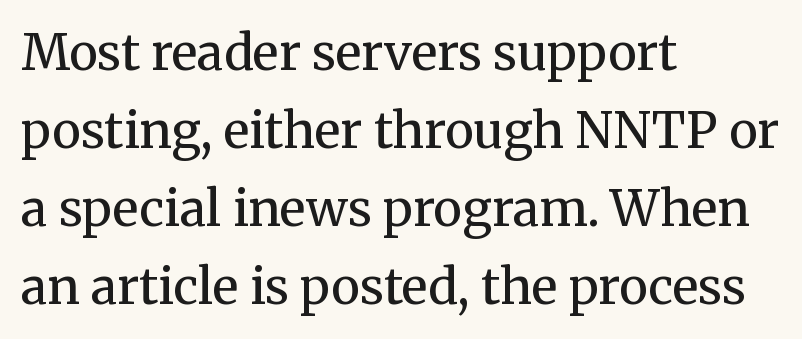
{"serif": "yes", "italic": "no", "bold": "no", "weight": "regular", "width": "normal", "stroke_contrast": "medium", "x_height": "medium", "monospaced": "no", "underline": "no", "align": "left", "line_spacing": "normal", "line_spacing_ratio": 1.59, "letter_spacing": "normal", "letter_spacing_em": 0.0, "glyph_px": 49}
